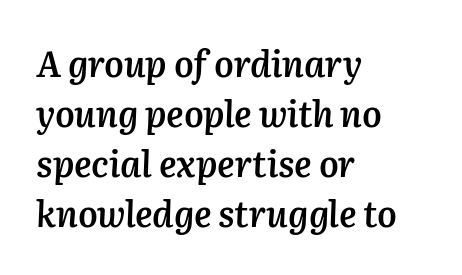
Q: Is the text bold? A: Semi-bold.
Q: Is the text italic (slanted)? A: Yes, it leans right by about 2 degrees.
Q: Is the text underlined? A: No.
Q: How is the paragraph aligned? A: Left-aligned.
Q: Is the spacing between letters normal or unusually wide? A: Normal.
Q: Is the spacing between lines tight, normal or loose? A: Normal.
Q: Width (condensed, normal, or wide)? A: Normal.
Q: Stroke contrast? A: Medium.
Q: x-height? A: Medium.
Q: Monospaced? A: No.
